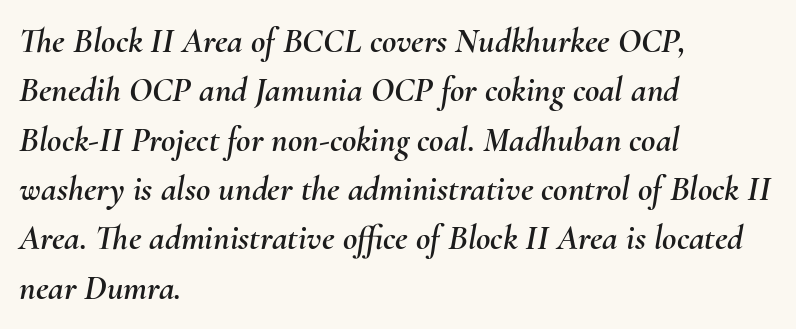
Q: Is the text italic (slanted)? A: Yes, it leans right by about 10 degrees.
Q: Is the text underlined? A: No.
Q: How is the paragraph aligned? A: Left-aligned.
Q: Is the spacing between letters normal or unusually wide? A: Normal.
Q: Is the spacing between lines tight, normal or loose? A: Normal.
Q: Width (condensed, normal, or wide)? A: Normal.
Q: Stroke contrast? A: Medium.
Q: x-height? A: Small.
Q: Monospaced? A: No.
